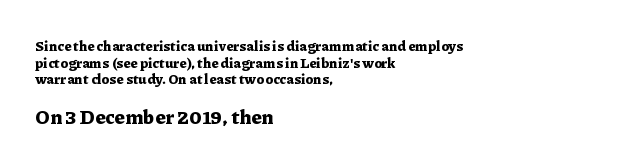
The image shows 20 px bold type, upright; set left-aligned, line spacing 1.19x, normal letter spacing, not underlined; the second (bottom) block is 1.43x larger.
